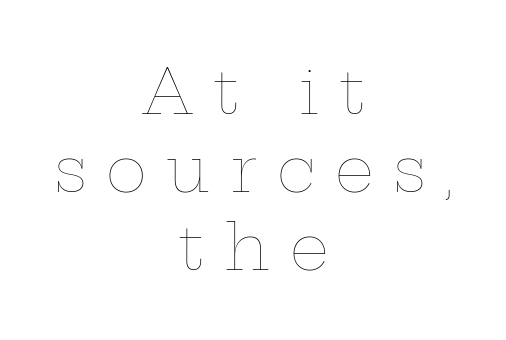
These lines sit exactly where default settings would place them. Do the characters align in a grid? No, the font is proportional. Quick note: underline off. Short note: letters widely spaced.
